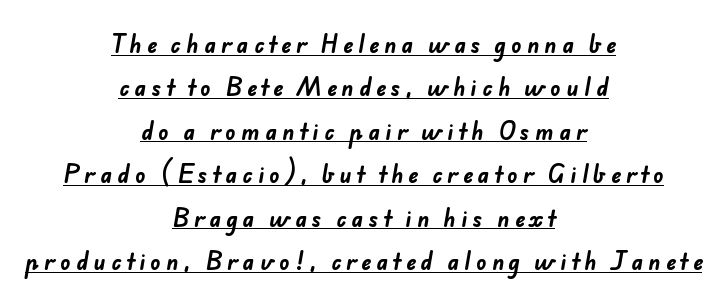
Q: Is the text bold? A: Yes.
Q: Is the text underlined? A: Yes.
Q: How is the paragraph aligned? A: Centered.
Q: Is the spacing between letters normal or unusually wide? A: Unusually wide.
Q: Is the spacing between lines tight, normal or loose? A: Loose.
